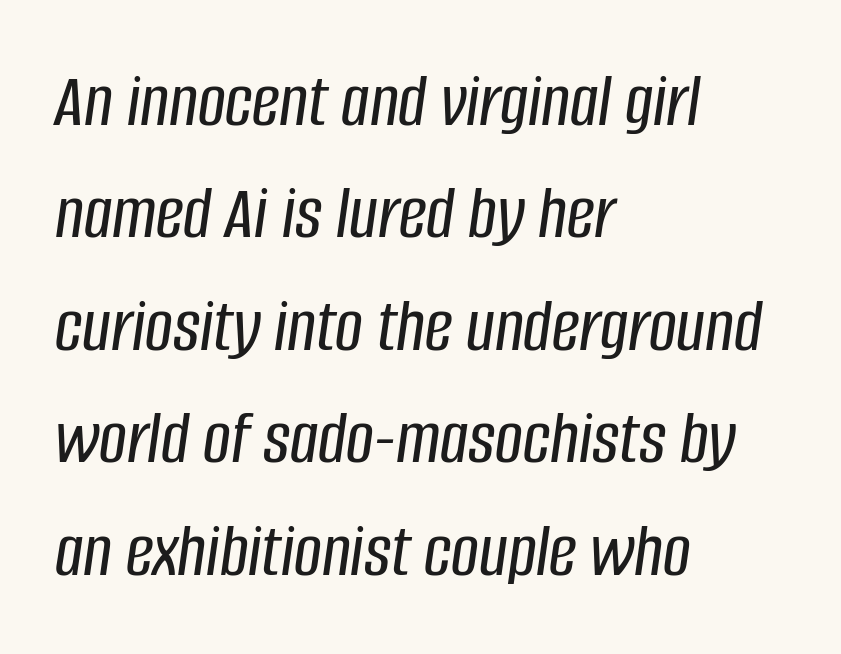
Q: Is the text italic (slanted)? A: Yes, it leans right by about 8 degrees.
Q: Is the text underlined? A: No.
Q: How is the paragraph aligned? A: Left-aligned.
Q: Is the spacing between letters normal or unusually wide? A: Normal.
Q: Is the spacing between lines tight, normal or loose? A: Normal.
Q: Width (condensed, normal, or wide)? A: Condensed.
Q: Stroke contrast? A: Low.
Q: x-height? A: Large.
Q: Monospaced? A: No.
